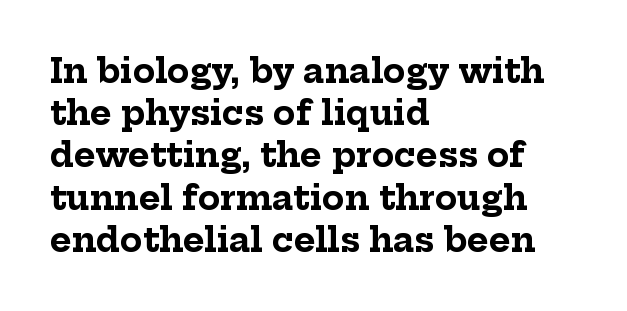
{"serif": "yes", "italic": "no", "bold": "yes", "weight": "bold", "width": "normal", "stroke_contrast": "low", "x_height": "medium", "monospaced": "no", "underline": "no", "align": "left", "line_spacing": "normal", "line_spacing_ratio": 1.28, "letter_spacing": "normal", "letter_spacing_em": 0.0, "glyph_px": 33}
